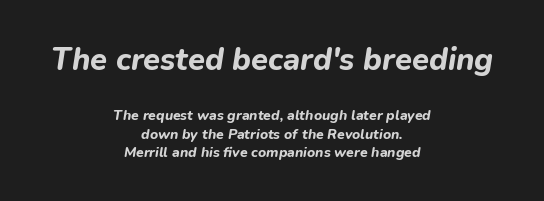
{"italic": "yes", "lean": "right", "slant_degrees": 9, "bold": "yes", "weight": "bold", "width": "normal", "stroke_contrast": "low", "x_height": "medium", "monospaced": "no", "underline": "no", "align": "center", "line_spacing": "normal", "line_spacing_ratio": 1.35, "letter_spacing": "normal", "letter_spacing_em": 0.0, "larger_block": "first", "size_ratio": 2.21, "glyph_px": 31}
